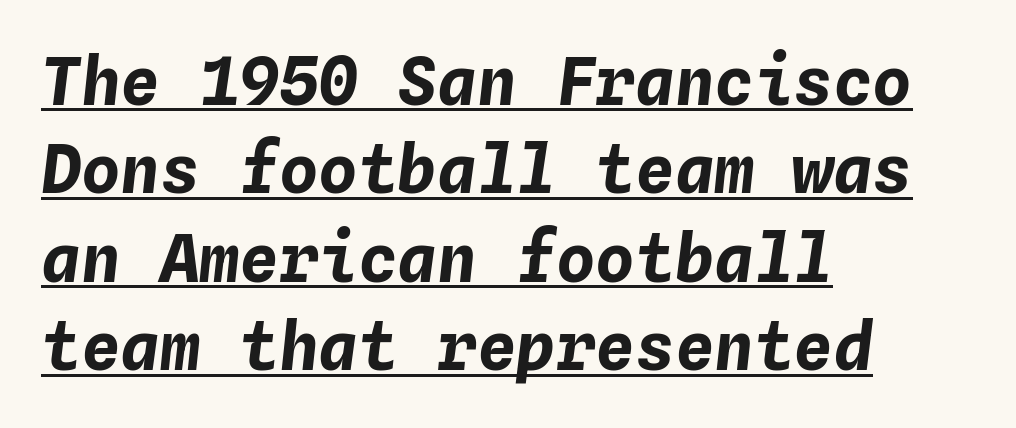
Q: Is the text bold? A: Yes.
Q: Is the text italic (slanted)? A: Yes, it leans right by about 4 degrees.
Q: Is the text underlined? A: Yes.
Q: How is the paragraph aligned? A: Left-aligned.
Q: Is the spacing between letters normal or unusually wide? A: Normal.
Q: Is the spacing between lines tight, normal or loose? A: Normal.
Q: Width (condensed, normal, or wide)? A: Normal.
Q: Stroke contrast? A: Low.
Q: x-height? A: Medium.
Q: Monospaced? A: Yes.
